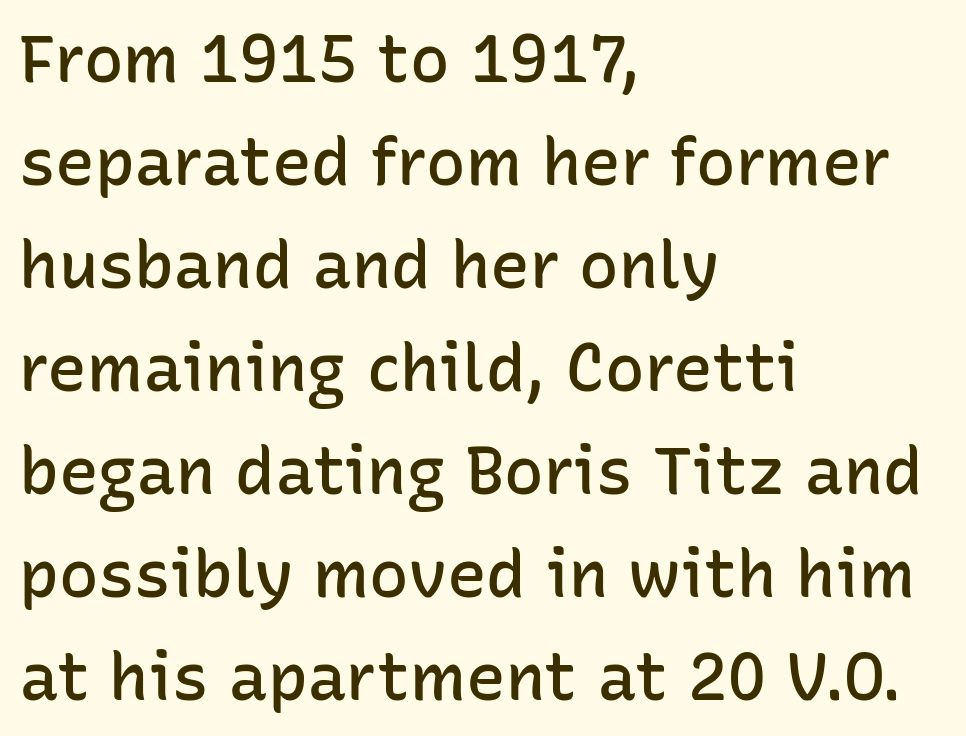
Does the copy run flush right? No — it runs flush left. Think of a printed novel: that variable character pitch is what you see here. Each glyph is drawn with semibold strokes, heavier than normal yet not fully bold. The type sits square on the baseline with zero lean. The passage shown is not underscored anywhere. Successive baselines arrive at the customary interval.
